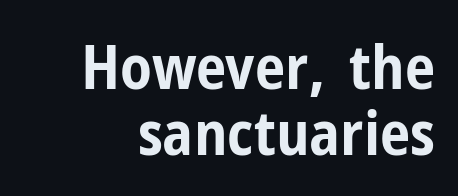
Anything drawn beneath the words? Only blank space. You could barely slide anything between these rows. Unlike a traditional serif, this face leaves its strokes unadorned. Summary of weight: heavy, a full bold.
